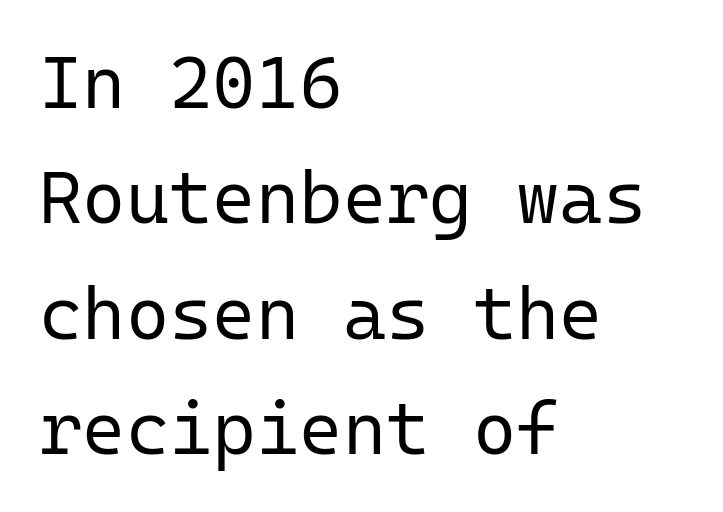
The image shows 74 px regular-weight sans-serif type, upright, monospaced; set left-aligned, normal line spacing (1.56x), normal letter spacing, not underlined; low stroke contrast and a medium x-height.
